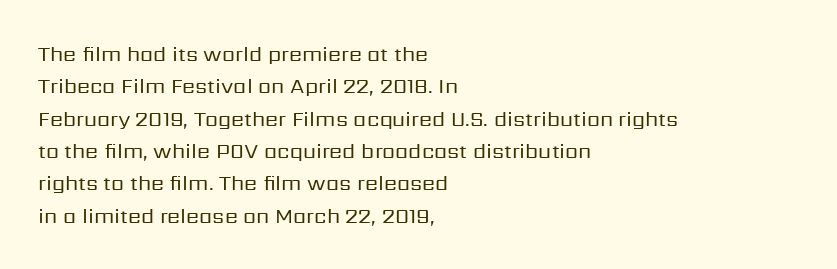
{"italic": "no", "bold": "no", "underline": "no", "align": "left", "line_spacing": "normal", "line_spacing_ratio": 1.54, "letter_spacing": "normal", "letter_spacing_em": 0.0, "glyph_px": 21}
